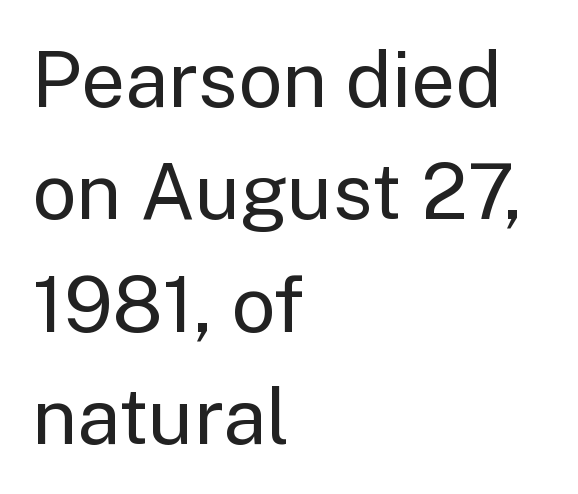
{"serif": "no", "italic": "no", "bold": "no", "weight": "regular", "width": "normal", "stroke_contrast": "low", "x_height": "medium", "monospaced": "no", "underline": "no", "align": "left", "line_spacing": "normal", "line_spacing_ratio": 1.44, "letter_spacing": "normal", "letter_spacing_em": 0.0, "glyph_px": 78}
